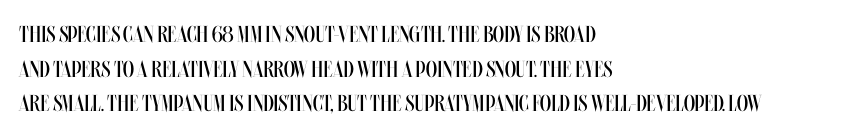
The image shows 23 px text type, upright; set left-aligned, normal line spacing (1.51x), normal letter spacing, not underlined.
